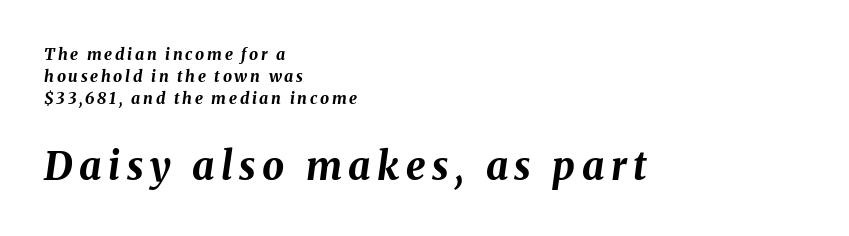
{"italic": "yes", "lean": "right", "slant_degrees": 8, "bold": "yes", "weight": "bold", "width": "normal", "stroke_contrast": "medium", "x_height": "medium", "monospaced": "no", "underline": "no", "align": "left", "line_spacing": "normal", "line_spacing_ratio": 1.38, "larger_block": "second", "size_ratio": 2.44, "glyph_px": 39}
